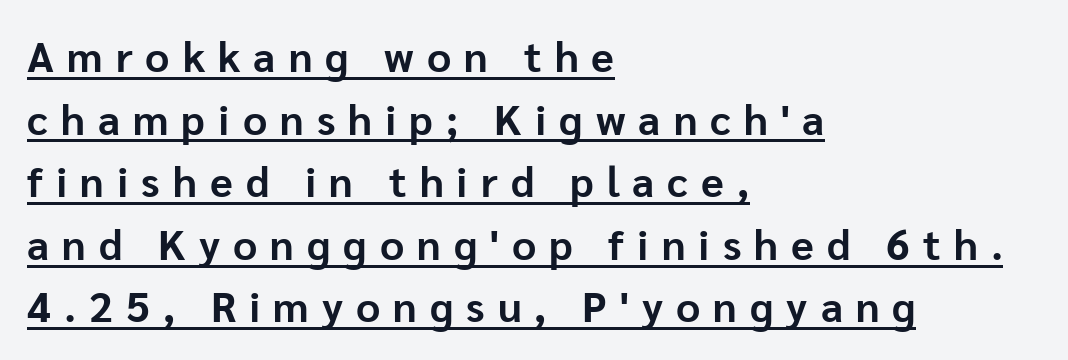
{"serif": "no", "italic": "no", "bold": "yes", "weight": "bold", "width": "normal", "stroke_contrast": "low", "x_height": "medium", "monospaced": "no", "underline": "yes", "align": "left", "line_spacing": "normal", "line_spacing_ratio": 1.49, "letter_spacing": "wide", "letter_spacing_em": 0.31, "glyph_px": 42}
